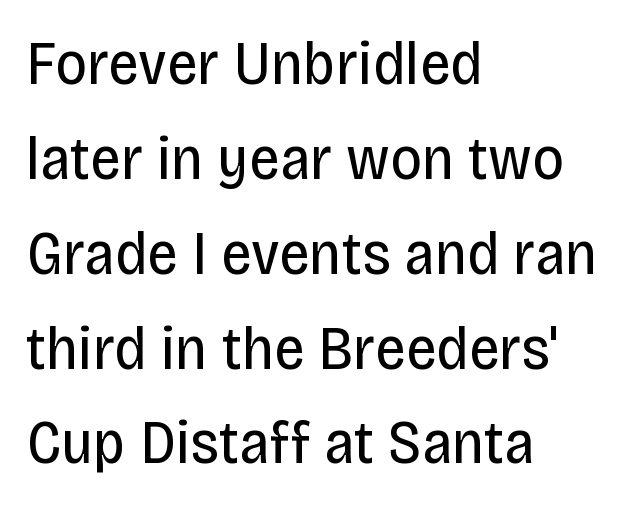
The image shows 62 px regular-weight, condensed sans-serif type, upright; set left-aligned, normal line spacing (1.53x), normal letter spacing, not underlined; low stroke contrast and a large x-height.
